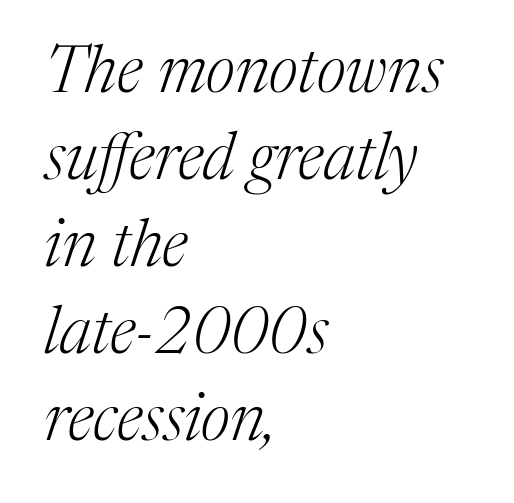
Q: Is the text bold? A: No.
Q: Is the text italic (slanted)? A: Yes, it leans right by about 17 degrees.
Q: Is the typeface a serif or a sans-serif typeface? A: Serif.
Q: Is the text underlined? A: No.
Q: How is the paragraph aligned? A: Left-aligned.
Q: Is the spacing between letters normal or unusually wide? A: Normal.
Q: Is the spacing between lines tight, normal or loose? A: Normal.
Q: Width (condensed, normal, or wide)? A: Normal.
Q: Stroke contrast? A: Medium.
Q: x-height? A: Medium.
Q: Monospaced? A: No.
